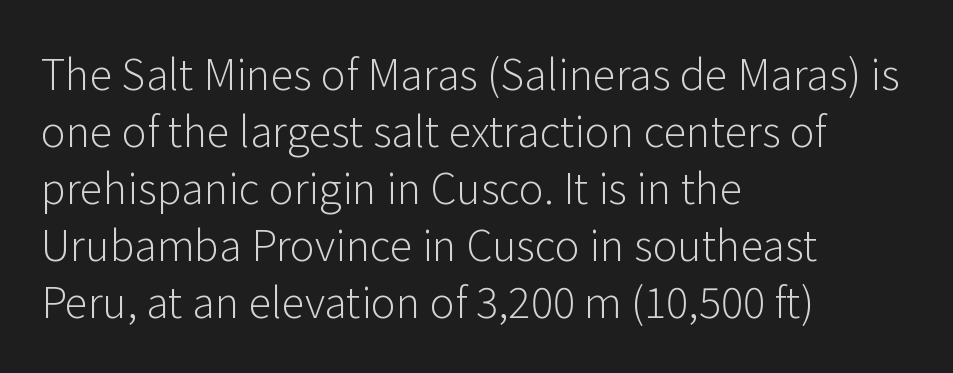
{"serif": "no", "italic": "no", "bold": "no", "weight": "light", "width": "normal", "stroke_contrast": "low", "x_height": "medium", "monospaced": "no", "underline": "no", "align": "left", "line_spacing": "normal", "line_spacing_ratio": 1.36, "letter_spacing": "normal", "letter_spacing_em": 0.0, "glyph_px": 42}
